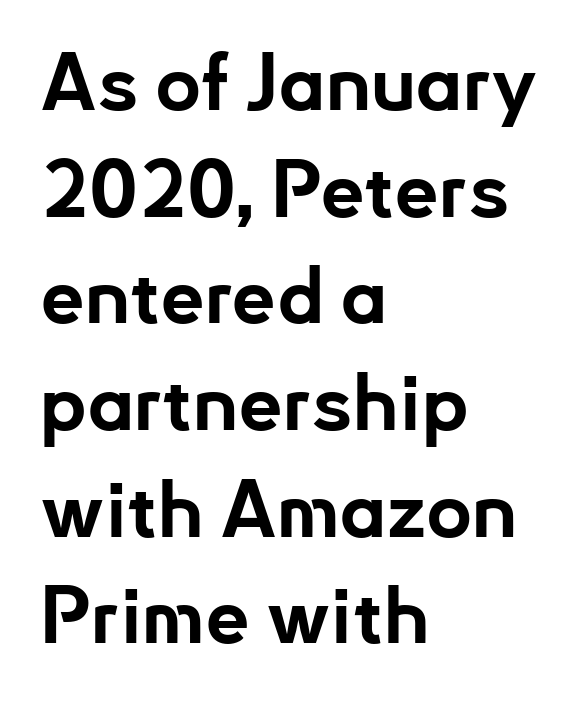
The image shows 79 px bold sans-serif type, upright; set left-aligned, normal line spacing (1.35x), normal letter spacing, not underlined; low stroke contrast and a small x-height.
